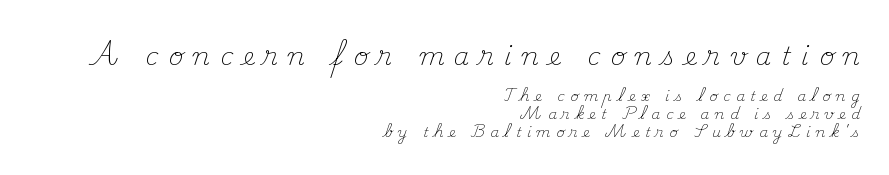
The image shows 25 px text type; set right-aligned, normal line spacing (1.29x), unusually wide letter spacing (+0.4 em), not underlined; the first (top) block is 1.79x larger.
